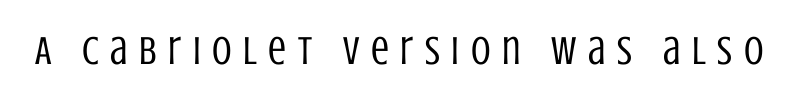
{"serif": "no", "italic": "no", "bold": "no", "weight": "regular", "width": "condensed", "stroke_contrast": "low", "x_height": "large", "monospaced": "no", "underline": "no", "letter_spacing": "wide", "letter_spacing_em": 0.29, "glyph_px": 40}
